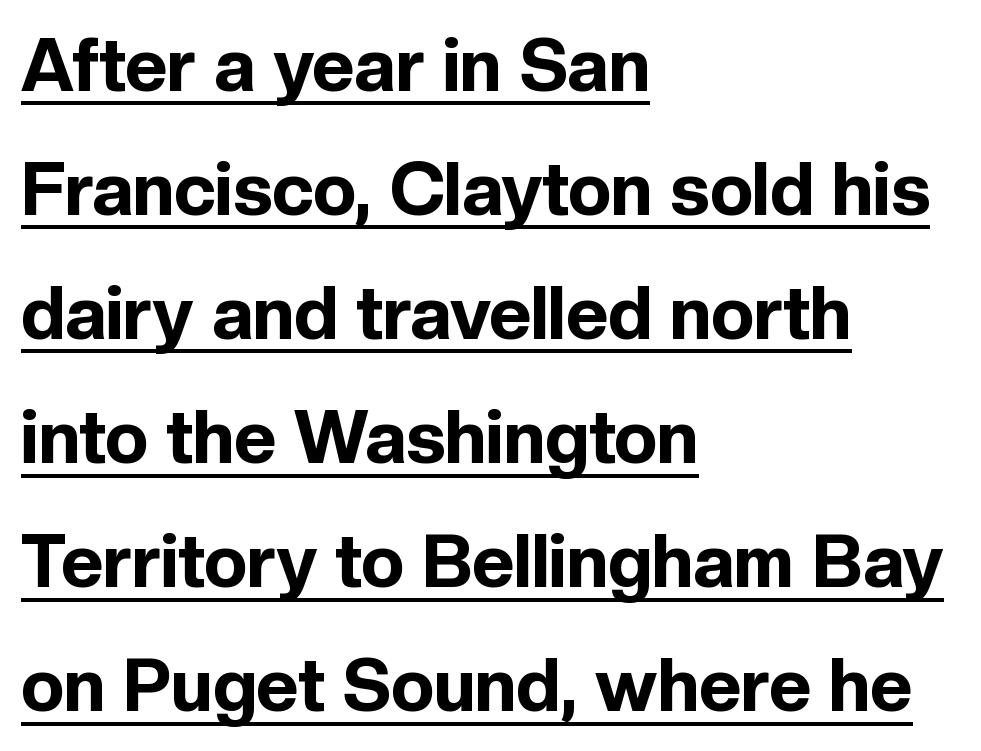
{"serif": "no", "italic": "no", "bold": "yes", "weight": "bold", "width": "normal", "x_height": "medium", "monospaced": "no", "underline": "yes", "align": "left", "line_spacing": "normal", "line_spacing_ratio": 1.7, "letter_spacing": "normal", "letter_spacing_em": 0.0, "glyph_px": 73}
